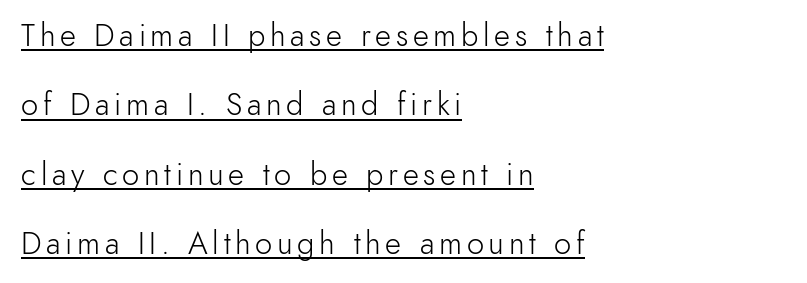
Caption: multi-line text, flush left, ragged right. These lines are rendered in a variable-pitch font. No italicization has been applied; the sample stays upright. In terms of leading, this rendering errs on the spacious side. Nope, no serifs anywhere on these letters. The glyphs are accompanied by a horizontal stroke just below them.
